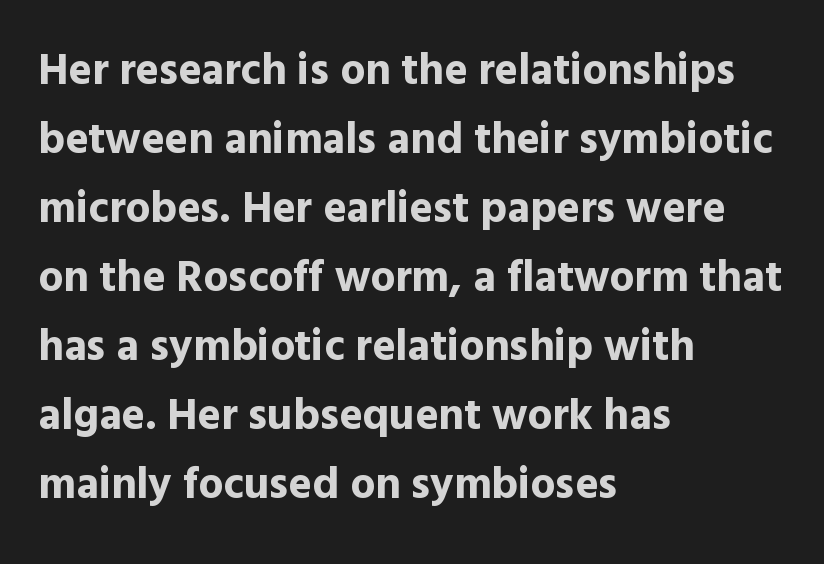
The image shows 44 px bold sans-serif type, upright; set left-aligned, normal line spacing (1.57x), normal letter spacing, not underlined; a medium x-height.
